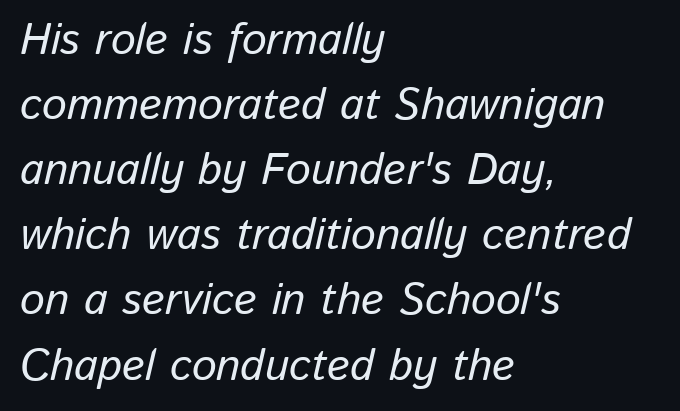
The image shows 44 px text type, italic (leaning right); set left-aligned, normal line spacing (1.48x), normal letter spacing, not underlined; low stroke contrast and a medium x-height.
